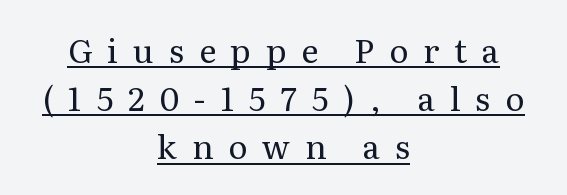
Q: Is the text bold? A: No.
Q: Is the text italic (slanted)? A: No, it is upright.
Q: Is the typeface a serif or a sans-serif typeface? A: Serif.
Q: Is the text underlined? A: Yes.
Q: How is the paragraph aligned? A: Centered.
Q: Is the spacing between letters normal or unusually wide? A: Unusually wide.
Q: Is the spacing between lines tight, normal or loose? A: Normal.
Q: Width (condensed, normal, or wide)? A: Normal.
Q: Stroke contrast? A: Medium.
Q: x-height? A: Medium.
Q: Monospaced? A: No.
